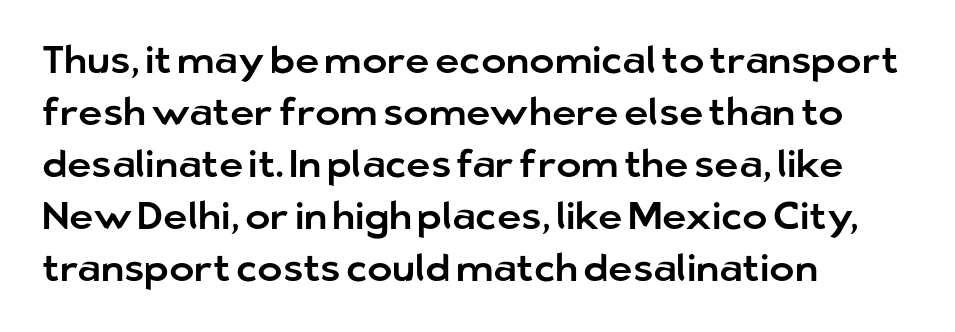
{"serif": "no", "italic": "no", "width": "normal", "stroke_contrast": "low", "x_height": "medium", "monospaced": "no", "underline": "no", "align": "left", "line_spacing": "normal", "line_spacing_ratio": 1.37, "letter_spacing": "normal", "letter_spacing_em": 0.0, "glyph_px": 38}
